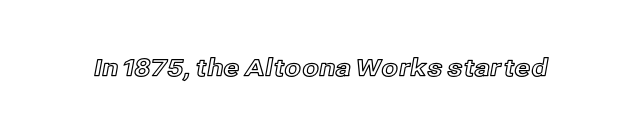
Q: Is the text italic (slanted)? A: Yes.
Q: Is the text underlined? A: No.
Q: Is the spacing between letters normal or unusually wide? A: Normal.
